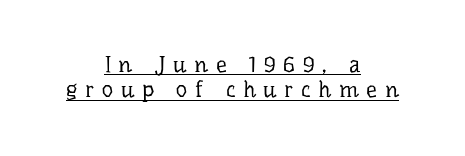
The image shows 22 px text type, upright; set centered, tight line spacing (1.14x), unusually wide letter spacing (+0.35 em), underlined.
